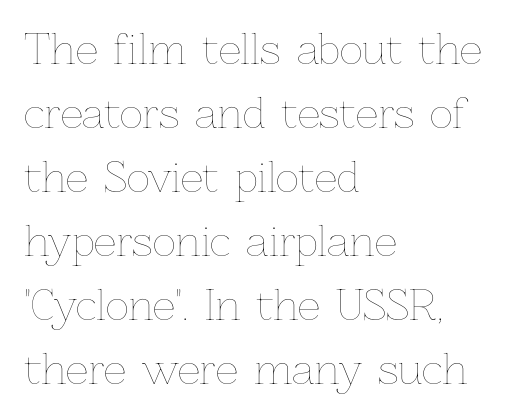
Every stem runs plumb, perpendicular to the baseline. A typesetter would call this proportional, since set widths differ per character. Line starts are locked; line ends wander. Is this a heavy cut? Hardly; it is regular or lighter.
